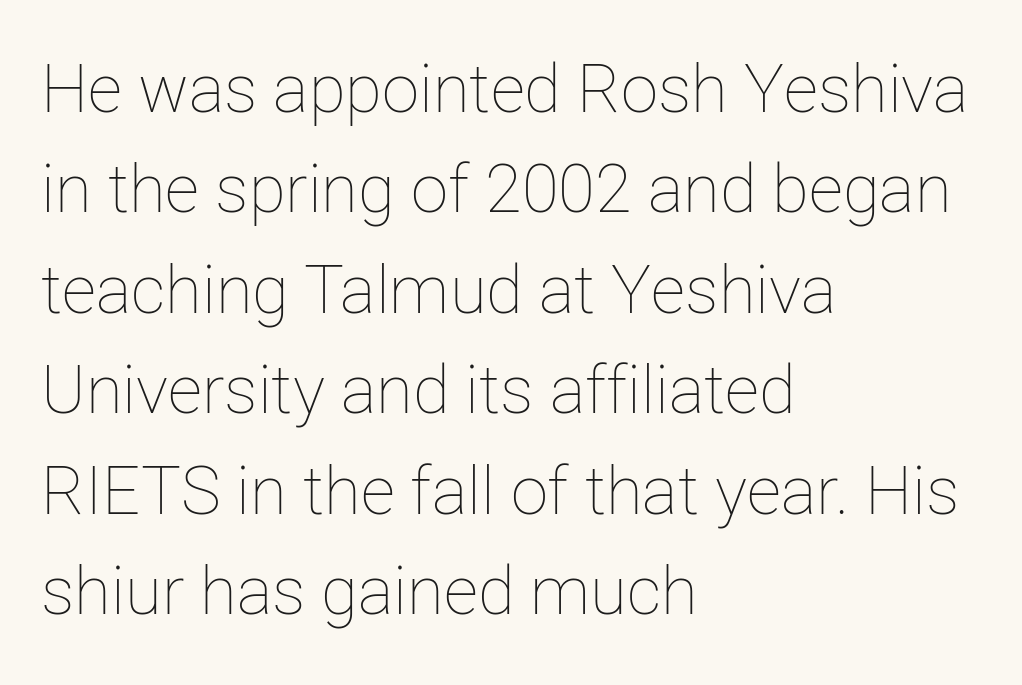
Q: Is the text bold? A: No.
Q: Is the text italic (slanted)? A: No, it is upright.
Q: Is the text underlined? A: No.
Q: How is the paragraph aligned? A: Left-aligned.
Q: Is the spacing between letters normal or unusually wide? A: Normal.
Q: Is the spacing between lines tight, normal or loose? A: Normal.
Q: Width (condensed, normal, or wide)? A: Normal.
Q: Stroke contrast? A: Low.
Q: x-height? A: Medium.
Q: Monospaced? A: No.
